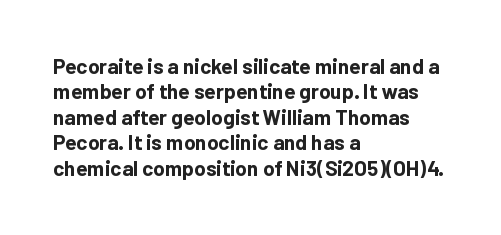
Q: Is the text bold? A: Yes.
Q: Is the text italic (slanted)? A: No, it is upright.
Q: Is the text underlined? A: No.
Q: How is the paragraph aligned? A: Left-aligned.
Q: Is the spacing between letters normal or unusually wide? A: Normal.
